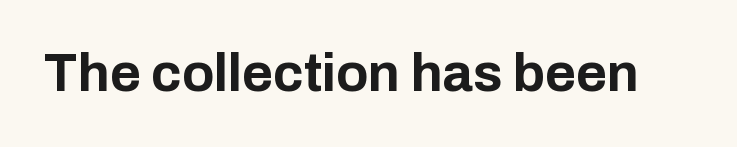
Q: Is the text bold? A: Yes.
Q: Is the text italic (slanted)? A: No, it is upright.
Q: Is the typeface a serif or a sans-serif typeface? A: Sans-serif.
Q: Is the text underlined? A: No.
Q: Is the spacing between letters normal or unusually wide? A: Normal.
Q: Width (condensed, normal, or wide)? A: Normal.
Q: Stroke contrast? A: Low.
Q: x-height? A: Medium.
Q: Monospaced? A: No.
